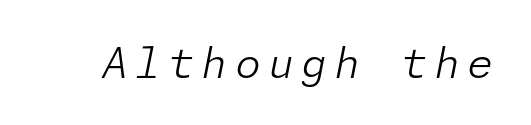
{"italic": "yes", "lean": "right", "slant_degrees": 11, "bold": "no", "weight": "light", "width": "normal", "stroke_contrast": "low", "x_height": "medium", "underline": "no", "glyph_px": 42}
